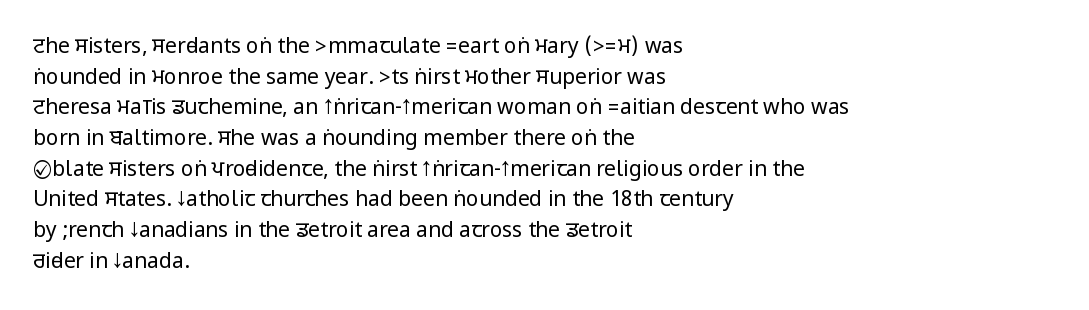
The strip under each line holds only bare page. The lines in this sample share a left origin and differ only in where they stop. The block of text has a typical density, with ordinary space between rows. A typesetter would call this zero additional tracking. Each stroke keeps to a modest, everyday thickness or less. Style check: upright.
